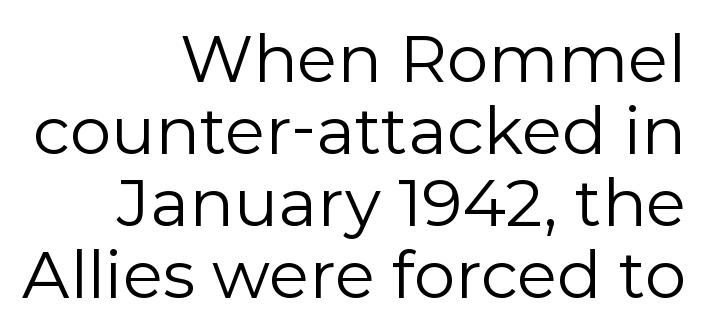
Q: Is the text bold? A: No.
Q: Is the text italic (slanted)? A: No, it is upright.
Q: Is the typeface a serif or a sans-serif typeface? A: Sans-serif.
Q: Is the text underlined? A: No.
Q: How is the paragraph aligned? A: Right-aligned.
Q: Is the spacing between letters normal or unusually wide? A: Normal.
Q: Is the spacing between lines tight, normal or loose? A: Tight.
Q: Width (condensed, normal, or wide)? A: Normal.
Q: Stroke contrast? A: Low.
Q: x-height? A: Medium.
Q: Monospaced? A: No.
